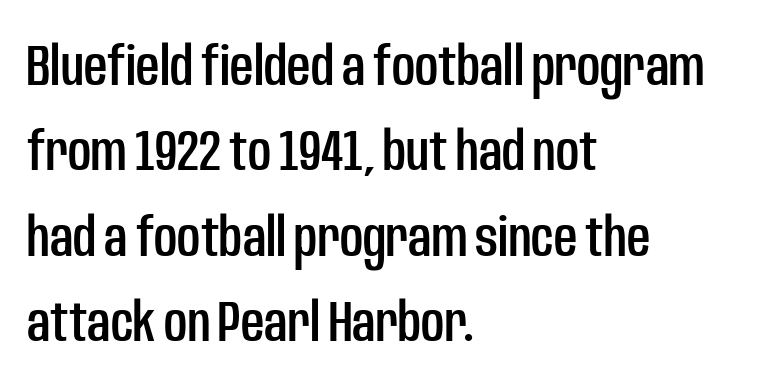
This sample uses a sans-serif face. Varying glyph widths throughout — classic text-font behaviour. Glance below the letters and you will spot only blank space. Letter spacing: default. Style check: upright.
